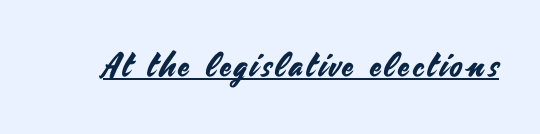
The image shows 33 px sans-serif type; set underlined; medium stroke contrast and a small x-height.
